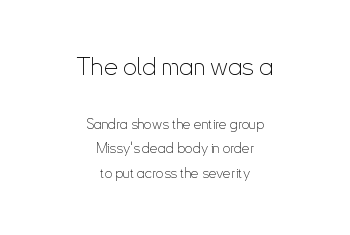
{"italic": "no", "bold": "no", "underline": "no", "align": "center", "line_spacing_ratio": 1.73, "letter_spacing": "normal", "letter_spacing_em": 0.0, "larger_block": "first", "size_ratio": 1.79, "glyph_px": 25}
